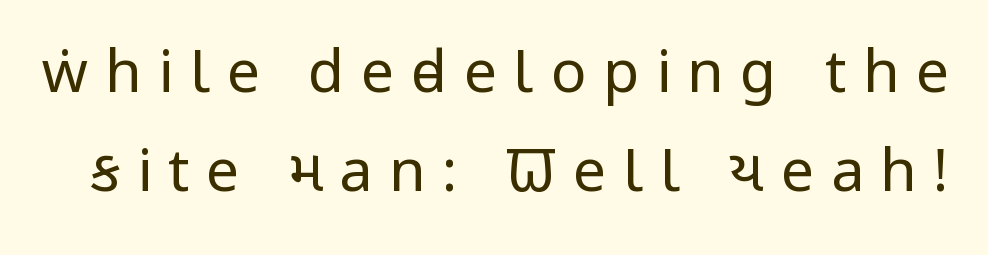
Proportional: the letters do not fall into vertical columns. Counters stay open thanks to moderate or lighter strokes. No word sits above an underline. In terms of leading, this rendering sits right in the middle.
